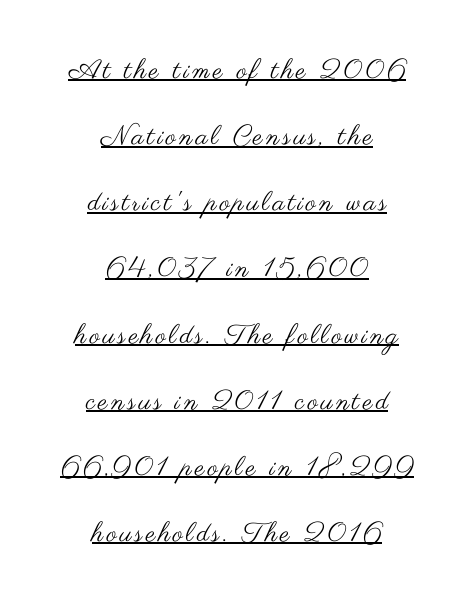
{"bold": "no", "underline": "yes", "align": "center", "line_spacing": "loose", "line_spacing_ratio": 2.45, "glyph_px": 27}
